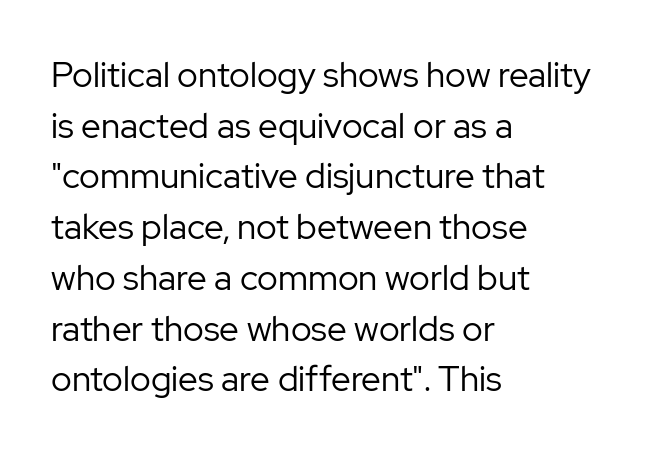
{"serif": "no", "italic": "no", "bold": "no", "weight": "regular", "width": "normal", "stroke_contrast": "low", "x_height": "medium", "monospaced": "no", "underline": "no", "align": "left", "line_spacing": "normal", "line_spacing_ratio": 1.45, "letter_spacing": "normal", "letter_spacing_em": 0.0, "glyph_px": 35}
